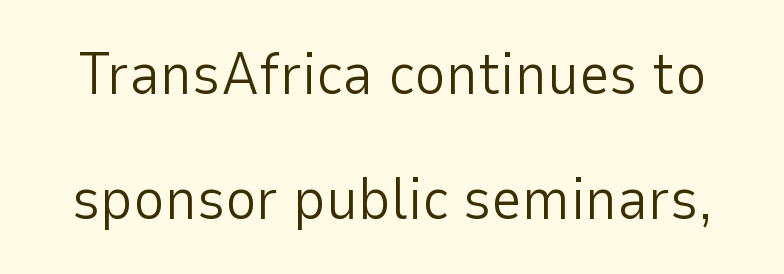
{"serif": "no", "italic": "no", "bold": "no", "weight": "light", "width": "normal", "stroke_contrast": "low", "x_height": "medium", "monospaced": "no", "underline": "no", "line_spacing": "loose", "line_spacing_ratio": 2.08, "letter_spacing": "normal", "letter_spacing_em": 0.0, "glyph_px": 60}
